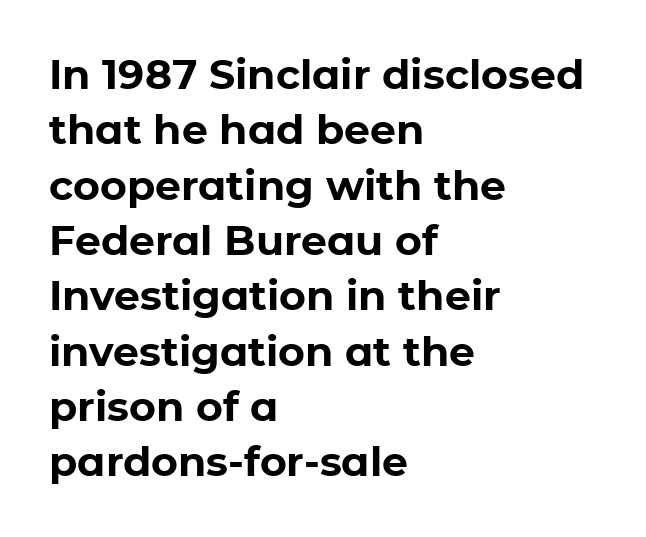
This is sans-serif lettering, the kind often seen on screens and signage. You could call the tracking neutral — neither tight nor loose. Compared with a centered layout, this one pins lines to the left instead. Glance below the letters and you will spot only blank space. Whoever set this chose a conventional vertical rhythm.
